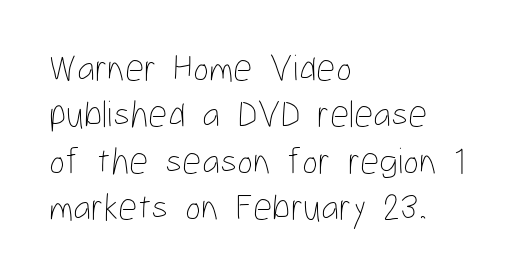
The letters advance in unequal steps, a hallmark of proportional type. The font sits on the lighter half of the weight spectrum, regular included. Do the letters lean? They stand straight. Glyph-to-glyph distance matches everyday printed text.
